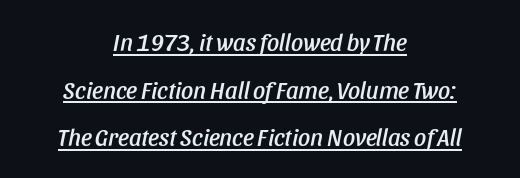
These characters rest on top of a visible drawn line. Characters follow at the spacing the type designer built in. Loosely led — the rows are spread out. The specimen reads as italic at a glance. This rendering uses center alignment, leaving both contours irregular but symmetric.
